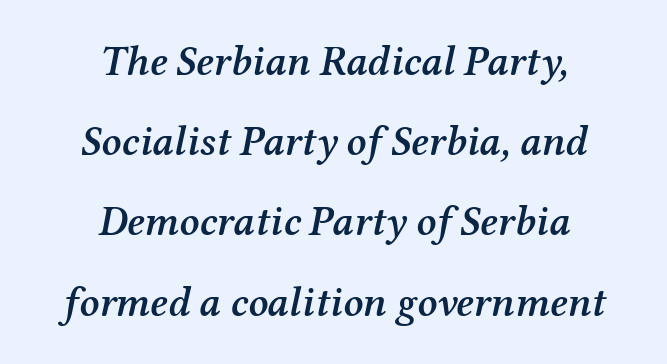
The image shows 42 px semibold serif type, italic (leaning right); set centered, loose line spacing (1.91x), normal letter spacing, not underlined; medium stroke contrast and a medium x-height.
